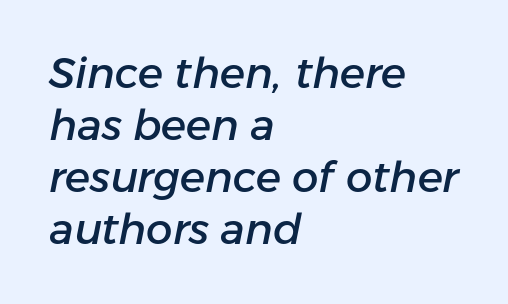
The image shows 42 px text type, italic (leaning right); set left-aligned, line spacing 1.24x, normal letter spacing, not underlined; low stroke contrast and a medium x-height.
